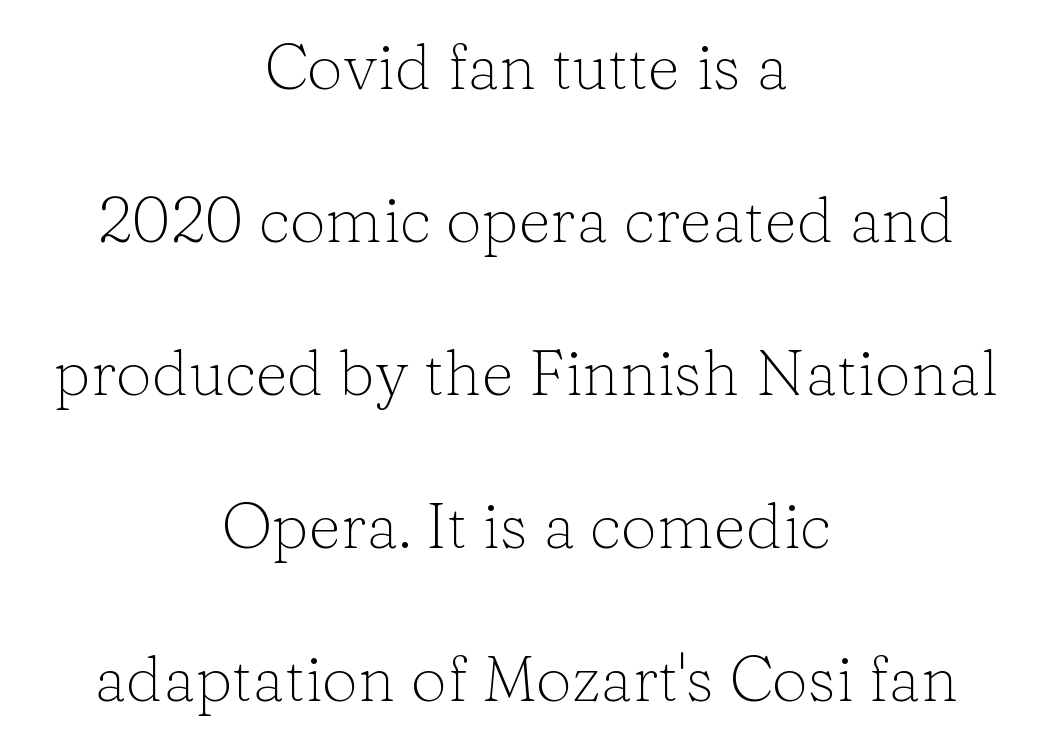
The image shows 64 px light serif type, upright; set centered, loose line spacing (2.39x), normal letter spacing, not underlined; low stroke contrast and a medium x-height.
